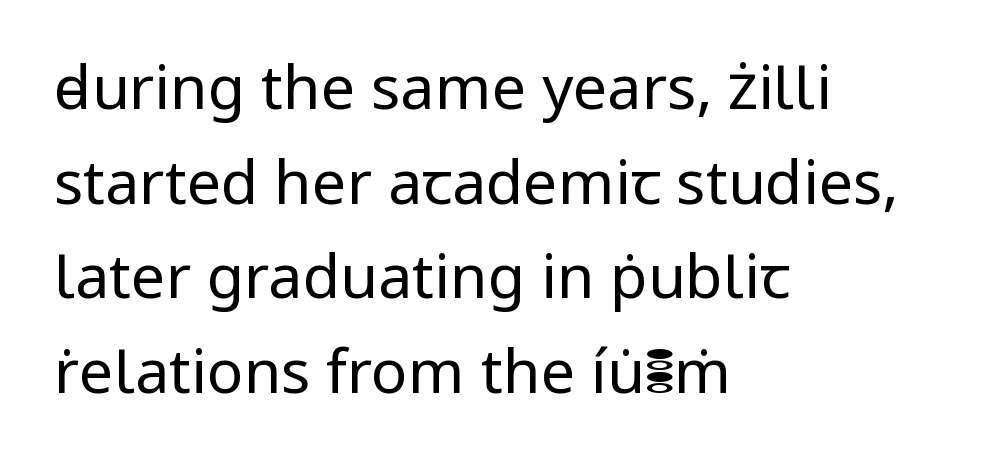
Q: Is the text bold? A: No.
Q: Is the text italic (slanted)? A: No, it is upright.
Q: Is the typeface a serif or a sans-serif typeface? A: Sans-serif.
Q: Is the text underlined? A: No.
Q: How is the paragraph aligned? A: Left-aligned.
Q: Is the spacing between letters normal or unusually wide? A: Normal.
Q: Is the spacing between lines tight, normal or loose? A: Normal.
Q: Width (condensed, normal, or wide)? A: Normal.
Q: Stroke contrast? A: Low.
Q: x-height? A: Medium.
Q: Monospaced? A: No.
